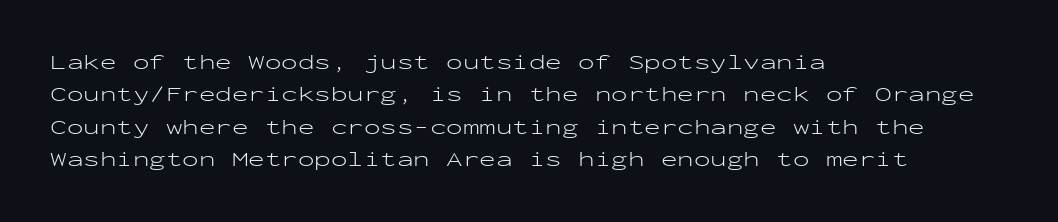
{"italic": "no", "bold": "no", "underline": "no", "align": "left", "line_spacing": "normal", "line_spacing_ratio": 1.47, "letter_spacing": "normal", "letter_spacing_em": 0.0, "glyph_px": 22}
